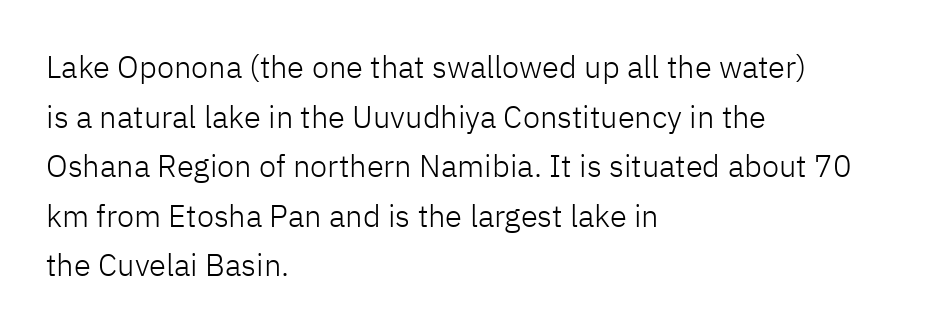
Think of a printed novel: that variable character pitch is what you see here. The rag falls on the right side of this text block. Rendered with straight, roman letterforms. Nobody touched the tracking dial on this one. Notice how descenders clear the ascenders below comfortably — that's standard leading. Are there feet on the stems? There aren't — it's a sans.
